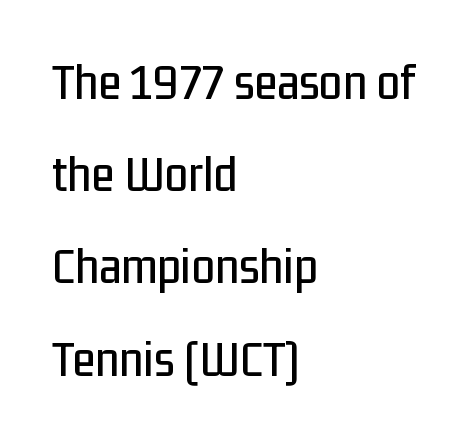
Q: Is the text italic (slanted)? A: No, it is upright.
Q: Is the typeface a serif or a sans-serif typeface? A: Sans-serif.
Q: Is the text underlined? A: No.
Q: How is the paragraph aligned? A: Left-aligned.
Q: Is the spacing between letters normal or unusually wide? A: Normal.
Q: Width (condensed, normal, or wide)? A: Condensed.
Q: Stroke contrast? A: Low.
Q: x-height? A: Medium.
Q: Monospaced? A: No.
